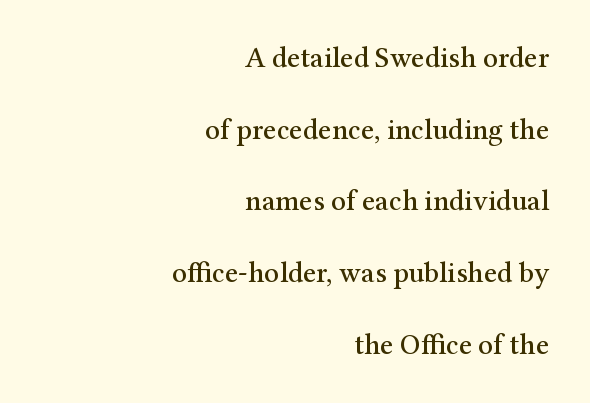
Character widths vary here, with narrow letters taking less room than wide ones. You can tell from the footed stems that serif type was used. The specimen omits any rule beneath the text block's lines. Casual observation: everything's shoved over to the right. The letters sit at their default tracking, neither squeezed nor spread.
